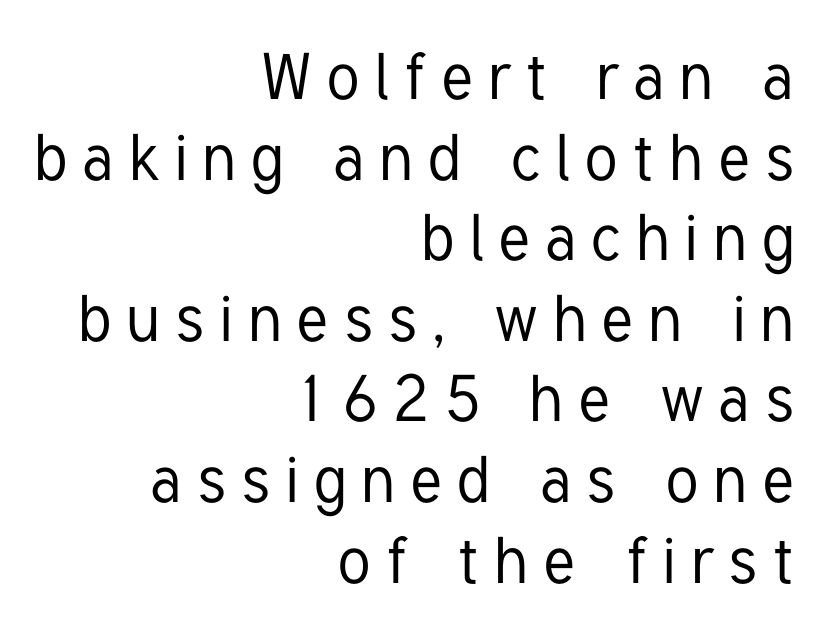
Q: Is the text italic (slanted)? A: No, it is upright.
Q: Is the typeface a serif or a sans-serif typeface? A: Sans-serif.
Q: Is the text underlined? A: No.
Q: How is the paragraph aligned? A: Right-aligned.
Q: Is the spacing between letters normal or unusually wide? A: Unusually wide.
Q: Width (condensed, normal, or wide)? A: Condensed.
Q: Stroke contrast? A: Low.
Q: x-height? A: Medium.
Q: Monospaced? A: No.
